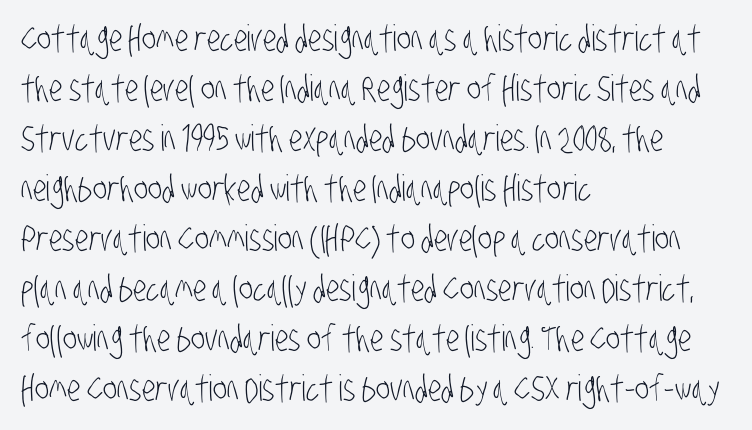
The tracking reads as untouched default to a designer's eye. This sample has the flowing, uneven cadence of proportional lettering. The specimen omits any rule beneath the text block's lines. Reading down the block, your eye returns to a fixed left position each line. A normal amount of white space separates one row of letters from the next. Weight: regular or lighter.
